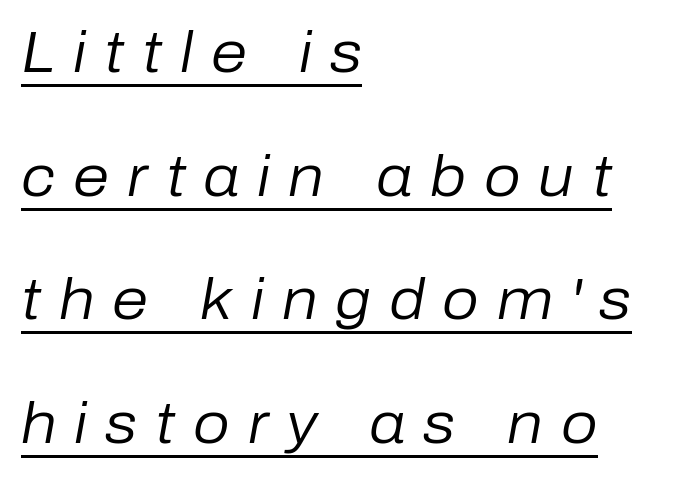
The image shows 58 px regular-weight type, italic (leaning right); set left-aligned, loose line spacing (2.13x), unusually wide letter spacing (+0.31 em), underlined; low stroke contrast and a medium x-height.
